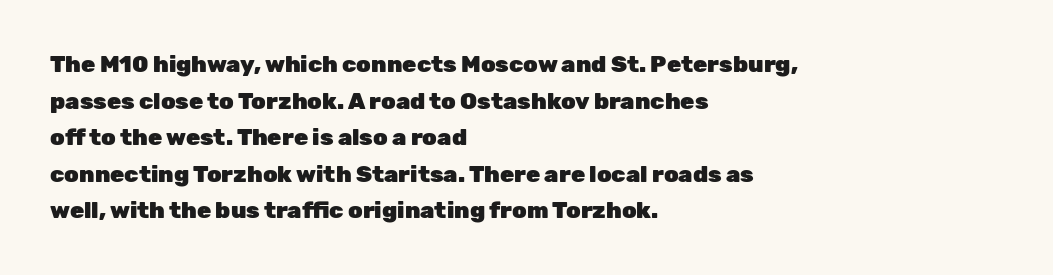
Q: Is the text bold? A: Yes.
Q: Is the text italic (slanted)? A: No, it is upright.
Q: Is the text underlined? A: No.
Q: How is the paragraph aligned? A: Left-aligned.
Q: Is the spacing between letters normal or unusually wide? A: Normal.
Q: Is the spacing between lines tight, normal or loose? A: Normal.
